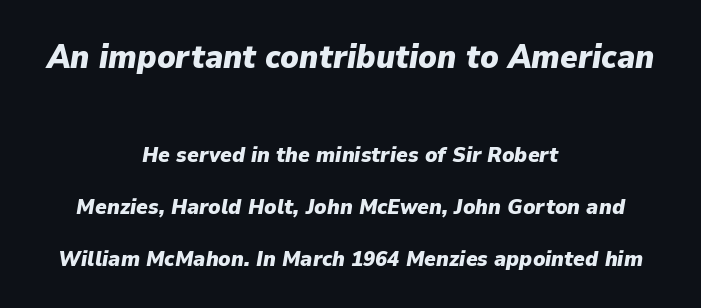
{"italic": "yes", "lean": "right", "slant_degrees": 9, "bold": "yes", "weight": "heavy", "width": "normal", "stroke_contrast": "low", "x_height": "medium", "monospaced": "no", "underline": "no", "align": "center", "line_spacing": "loose", "line_spacing_ratio": 2.37, "letter_spacing": "normal", "letter_spacing_em": 0.0, "larger_block": "first", "size_ratio": 1.5, "glyph_px": 33}
